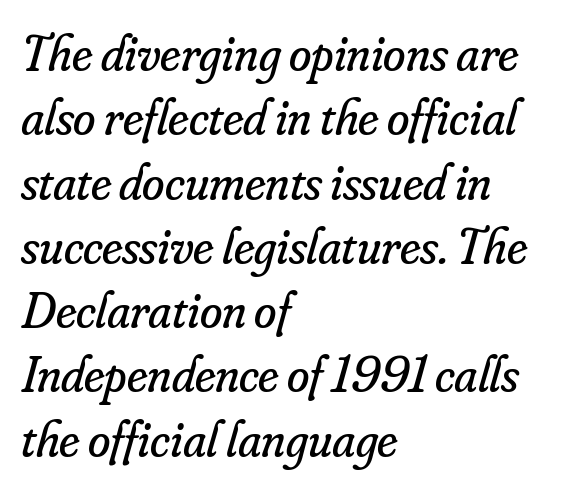
The image shows 51 px regular-weight serif type, italic (leaning right); set left-aligned, normal line spacing (1.26x), normal letter spacing, not underlined; low stroke contrast and a small x-height.
